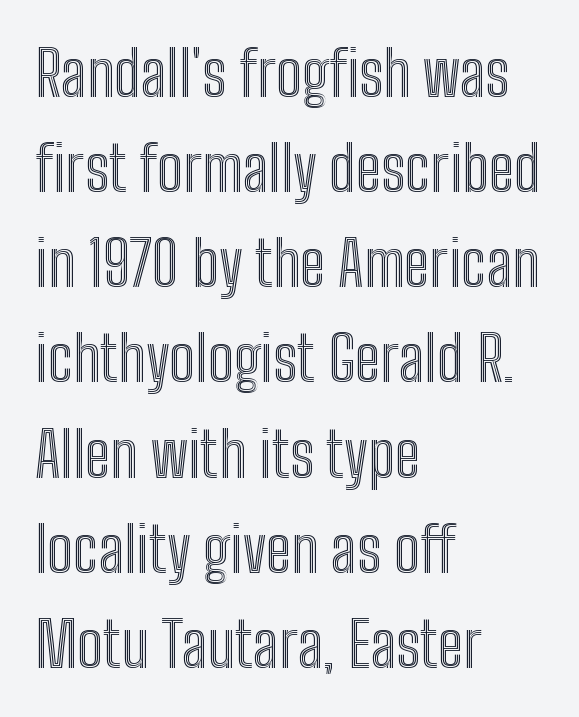
Decoration check: the copy has no underline. A roman cut, with each character standing at attention. A typesetter would call this proportional, since set widths differ per character. The setting favours the left margin, as ordinary paragraphs usually do. The face used here is rendered with its standard letterfit. Regular leading.
